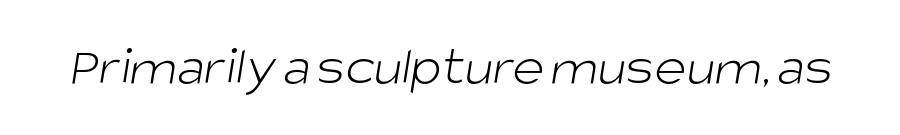
{"serif": "no", "bold": "no", "weight": "light", "width": "normal", "stroke_contrast": "low", "x_height": "large", "monospaced": "no", "underline": "no", "letter_spacing": "normal", "letter_spacing_em": 0.0, "glyph_px": 55}
